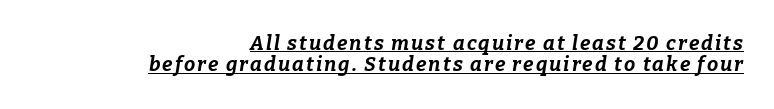
The image shows 20 px bold type, italic (leaning right); set right-aligned, tight line spacing (1.07x), underlined.
